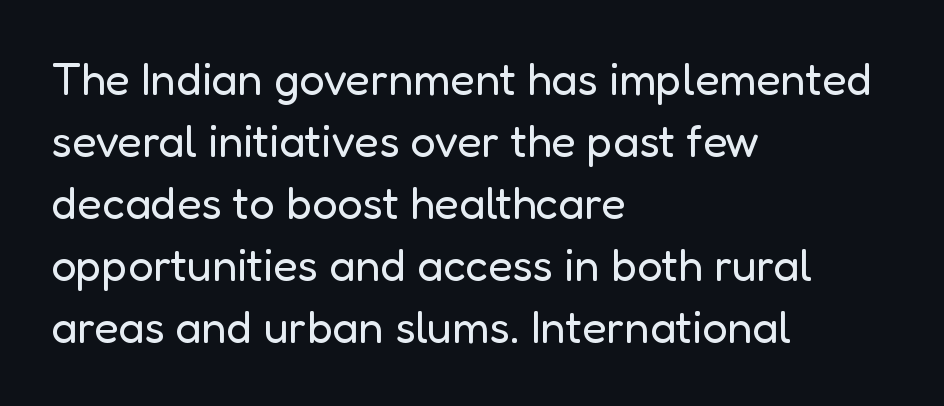
Q: Is the text bold? A: No.
Q: Is the text italic (slanted)? A: No, it is upright.
Q: Is the typeface a serif or a sans-serif typeface? A: Sans-serif.
Q: Is the text underlined? A: No.
Q: How is the paragraph aligned? A: Left-aligned.
Q: Is the spacing between letters normal or unusually wide? A: Normal.
Q: Is the spacing between lines tight, normal or loose? A: Normal.
Q: Width (condensed, normal, or wide)? A: Normal.
Q: Stroke contrast? A: Low.
Q: x-height? A: Medium.
Q: Monospaced? A: No.
